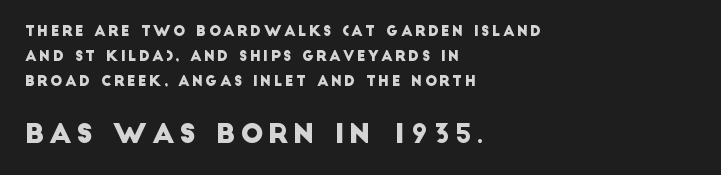
The baseline area is clear. The typesetter chose a ragged-right arrangement here. The face used here appears at its bigger size in the lower chunk.
